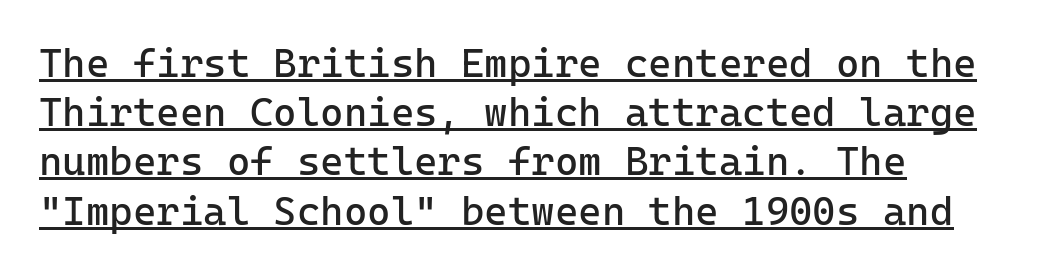
The image shows 40 px regular-weight sans-serif type, upright, monospaced; set left-aligned, line spacing 1.23x, normal letter spacing, underlined; low stroke contrast and a medium x-height.
